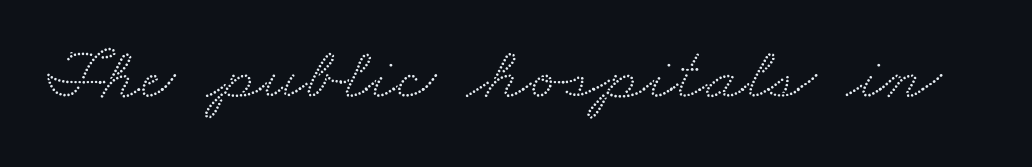
Q: Is the typeface a serif or a sans-serif typeface? A: Serif.
Q: Is the text underlined? A: No.
Q: Is the spacing between letters normal or unusually wide? A: Normal.
Q: Width (condensed, normal, or wide)? A: Wide.
Q: Stroke contrast? A: Medium.
Q: x-height? A: Small.
Q: Monospaced? A: No.
